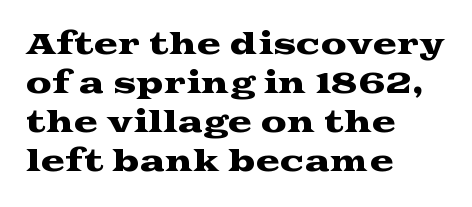
The image shows 29 px wide serif type, upright; set left-aligned, normal line spacing (1.34x), normal letter spacing, not underlined; medium stroke contrast and a medium x-height.
